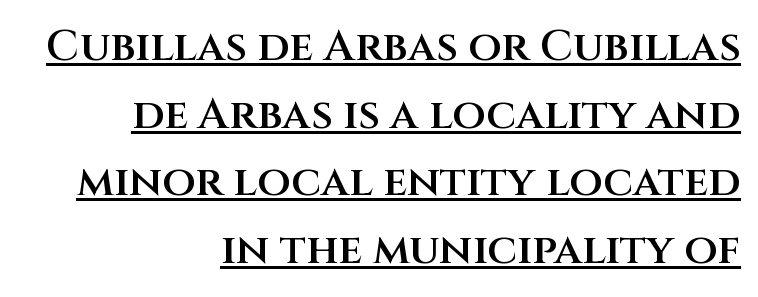
Summary of vertical rhythm: regular, with standard interline spacing. The text was rendered using a sans face with plain stroke endings. Here the designer chose a conventional face with non-uniform glyph widths. Heft: intermediate — a semibold.
